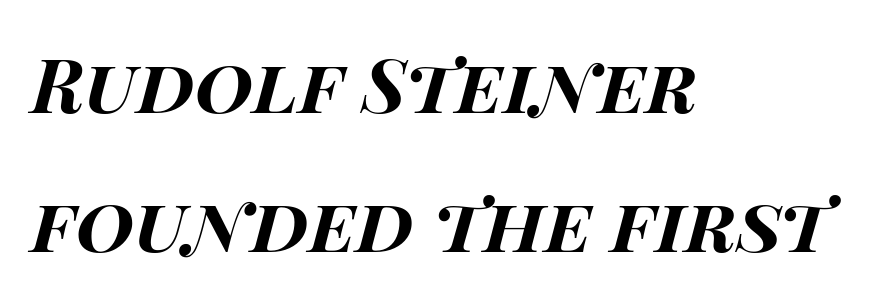
{"italic": "yes", "lean": "right", "slant_degrees": 15, "bold": "yes", "weight": "bold", "width": "wide", "stroke_contrast": "high", "x_height": "large", "monospaced": "no", "underline": "no", "align": "left", "line_spacing_ratio": 1.86, "letter_spacing": "normal", "letter_spacing_em": 0.0, "glyph_px": 75}
